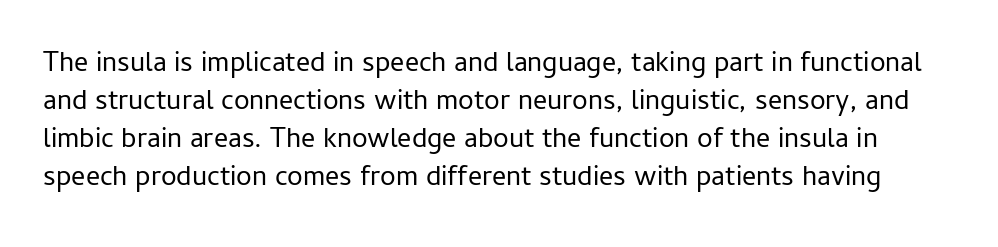
The image shows 28 px regular-weight sans-serif type, upright; set normal line spacing (1.36x), normal letter spacing, not underlined; low stroke contrast and a medium x-height.
